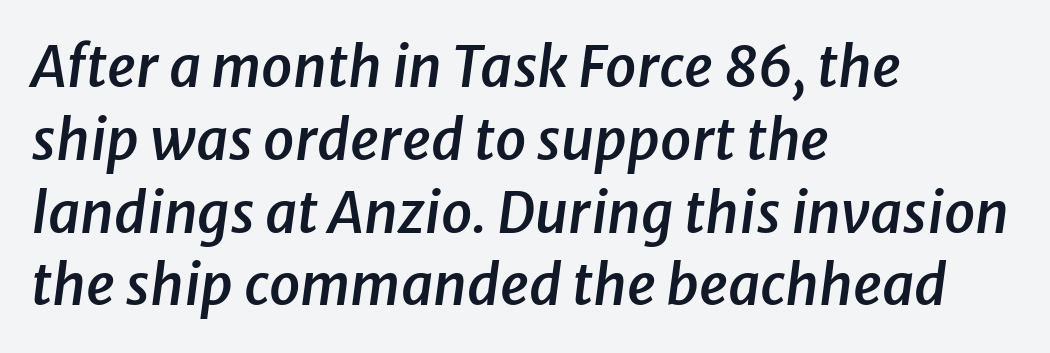
The passage shown has conventional tracking throughout. Underline: absent. The letters advance in unequal steps, a hallmark of proportional type. Horizontal alignment here is leftward, the default for most running prose. Tall strokes in this sample are angled rather than plumb.
